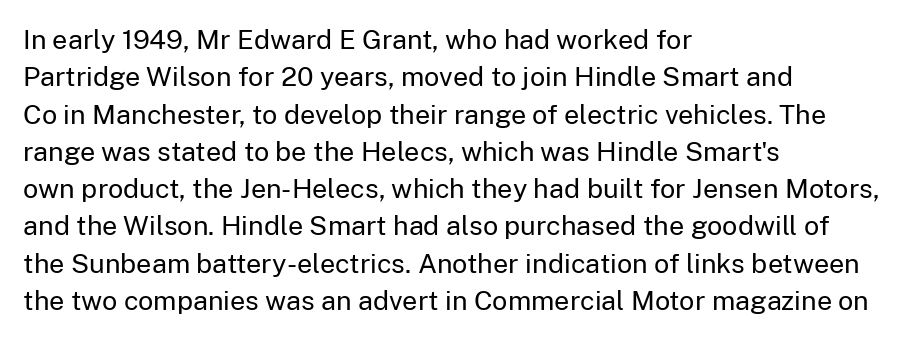
Interline gaps are of average width in this sample. Inter-character spacing is left at the font's built-in metrics. If you drew a line through each stem, it would be perfectly vertical. Words float on clear page, feet unadorned. Each line starts at the same left margin while the right side varies.
